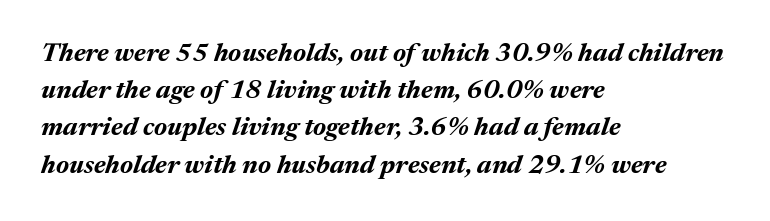
Leading matches the norm, producing a regular column. Tracking here is standard; glyphs follow each other at the usual distance. These lines stack with their left ends in a neat column. The rendering applies a slant to the glyphs. Just letters on the line, the space beneath them empty. Look at the stroke-to-counter ratio: heavy, a bold.
